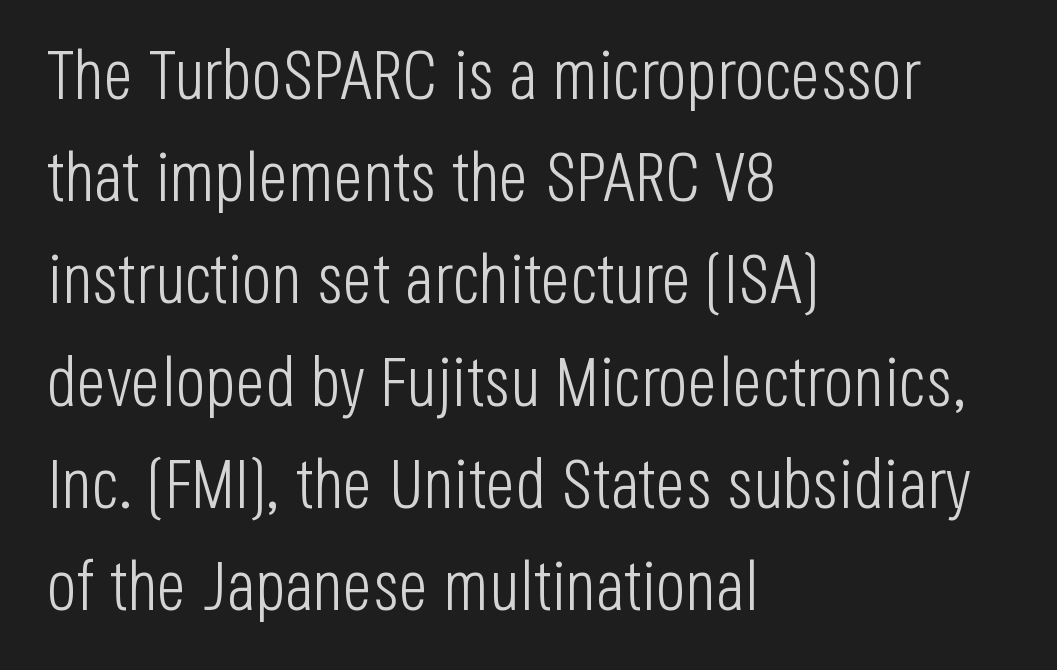
{"serif": "no", "italic": "no", "bold": "no", "weight": "light", "width": "condensed", "stroke_contrast": "low", "x_height": "large", "monospaced": "no", "underline": "no", "align": "left", "line_spacing": "normal", "line_spacing_ratio": 1.46, "letter_spacing": "normal", "letter_spacing_em": 0.0, "glyph_px": 70}
